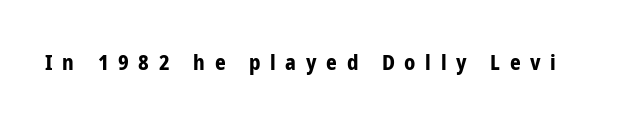
Q: Is the text bold? A: Yes.
Q: Is the text italic (slanted)? A: No, it is upright.
Q: Is the text underlined? A: No.
Q: Is the spacing between letters normal or unusually wide? A: Unusually wide.
